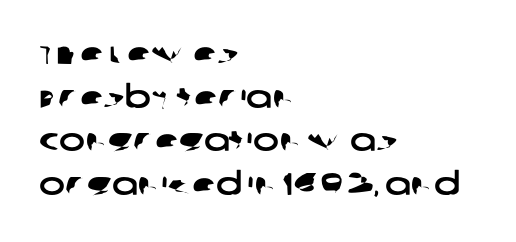
The image shows 31 px wide sans-serif type; set left-aligned, normal line spacing (1.41x), normal letter spacing, not underlined; low stroke contrast and a large x-height.
